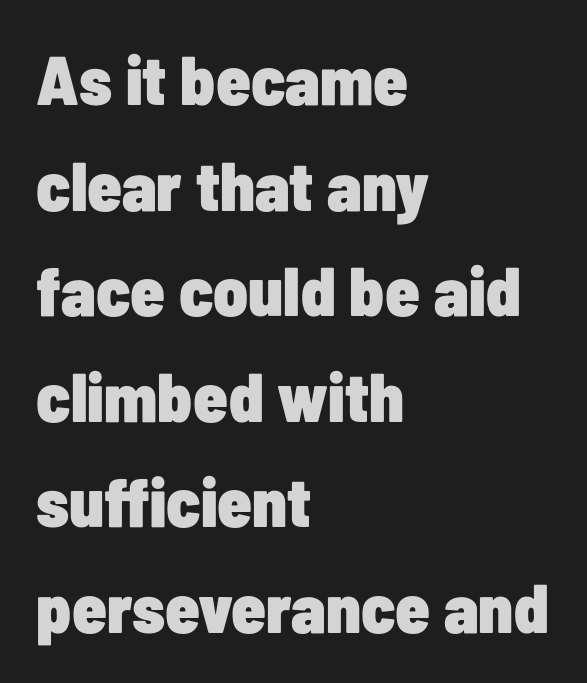
The image shows 69 px heavy, condensed sans-serif type, upright; set left-aligned, normal line spacing (1.53x), normal letter spacing, not underlined; low stroke contrast and a medium x-height.
